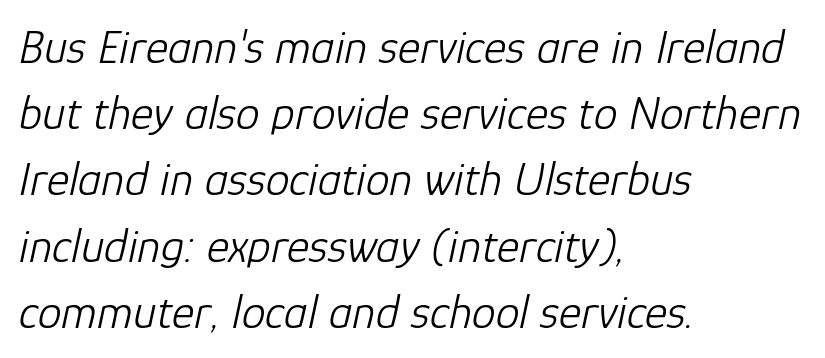
Q: Is the text bold? A: No.
Q: Is the text italic (slanted)? A: Yes, it leans right by about 12 degrees.
Q: Is the text underlined? A: No.
Q: How is the paragraph aligned? A: Left-aligned.
Q: Is the spacing between letters normal or unusually wide? A: Normal.
Q: Is the spacing between lines tight, normal or loose? A: Normal.
Q: Width (condensed, normal, or wide)? A: Normal.
Q: Stroke contrast? A: Low.
Q: x-height? A: Medium.
Q: Monospaced? A: No.
